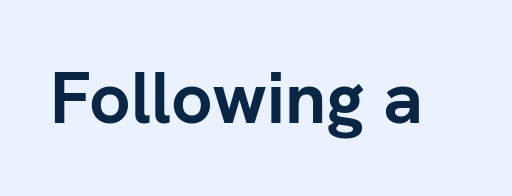
Q: Is the text bold? A: Yes.
Q: Is the text italic (slanted)? A: No, it is upright.
Q: Is the typeface a serif or a sans-serif typeface? A: Sans-serif.
Q: Is the text underlined? A: No.
Q: Is the spacing between letters normal or unusually wide? A: Normal.
Q: Width (condensed, normal, or wide)? A: Normal.
Q: Stroke contrast? A: Low.
Q: x-height? A: Medium.
Q: Monospaced? A: No.
